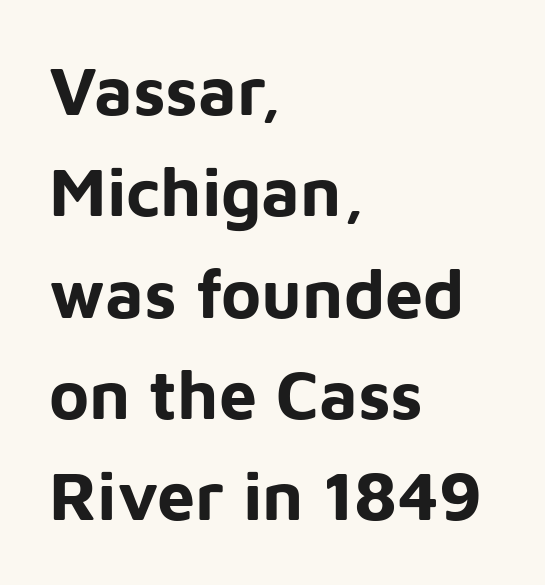
The rows are spaced the way most documents space them. Weight: bold. Letterform terminals end flat and unadorned throughout the passage. Letter spacing: default. The typesetter chose a ragged-right arrangement here.
